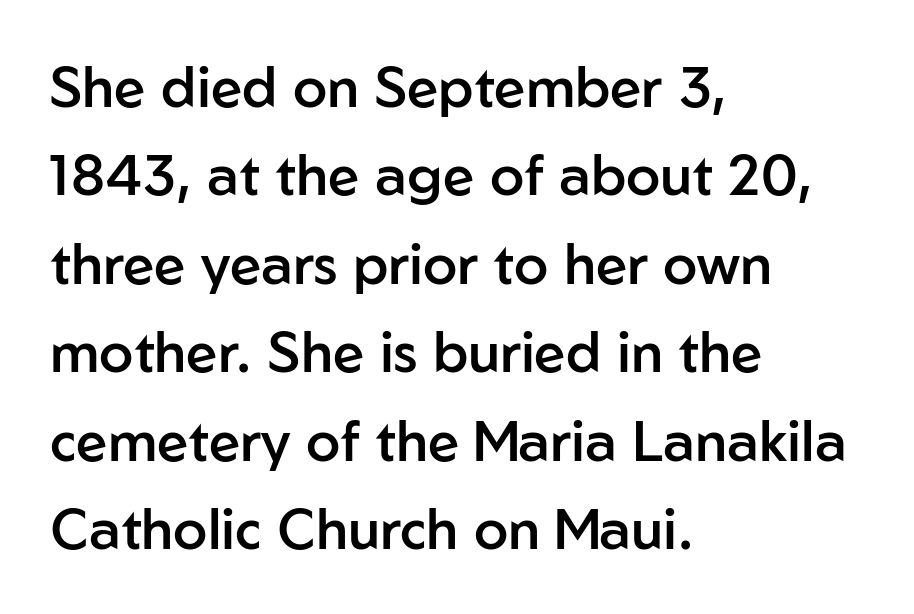
The image shows 56 px semibold sans-serif type, upright; set left-aligned, normal line spacing (1.58x), normal letter spacing, not underlined; low stroke contrast and a medium x-height.
